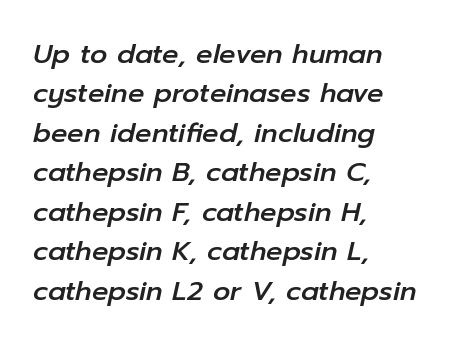
{"italic": "yes", "lean": "right", "slant_degrees": 12, "underline": "no", "align": "left", "line_spacing": "normal", "line_spacing_ratio": 1.46, "letter_spacing": "normal", "letter_spacing_em": 0.0, "glyph_px": 27}
